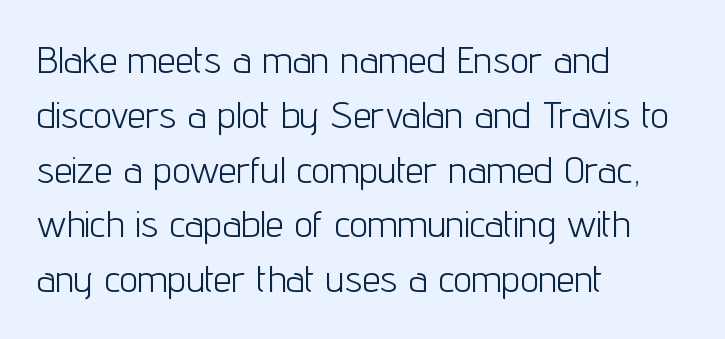
{"serif": "no", "italic": "no", "bold": "no", "weight": "light", "width": "condensed", "stroke_contrast": "low", "x_height": "medium", "monospaced": "no", "underline": "no", "align": "left", "line_spacing": "normal", "line_spacing_ratio": 1.48, "letter_spacing": "normal", "letter_spacing_em": 0.0, "glyph_px": 37}
